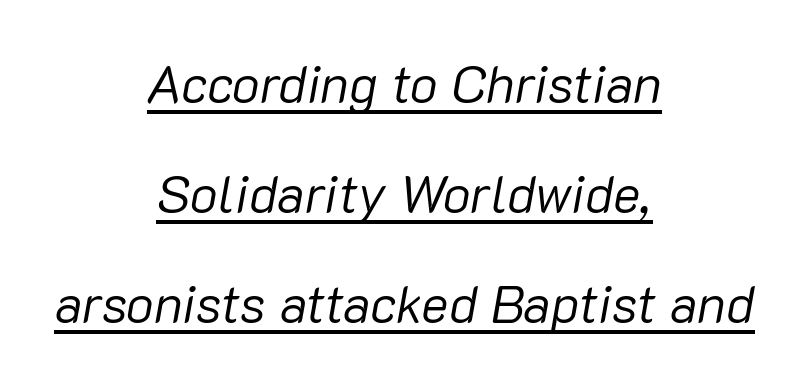
Q: Is the text bold? A: No.
Q: Is the text italic (slanted)? A: Yes, it leans right by about 10 degrees.
Q: Is the text underlined? A: Yes.
Q: How is the paragraph aligned? A: Centered.
Q: Is the spacing between letters normal or unusually wide? A: Normal.
Q: Is the spacing between lines tight, normal or loose? A: Loose.
Q: Width (condensed, normal, or wide)? A: Normal.
Q: Stroke contrast? A: Low.
Q: x-height? A: Medium.
Q: Monospaced? A: No.
